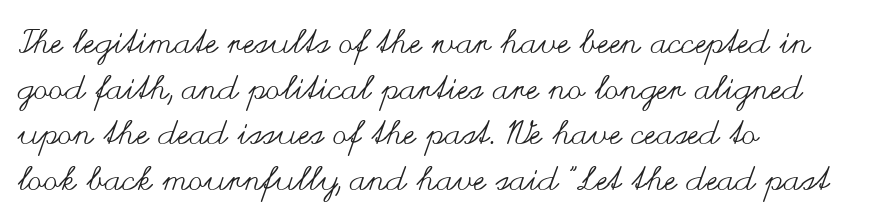
A typesetter would call this zero additional tracking. The rendering uses natural spacing where letterforms have individual widths. Descenders hang freely into open space.
